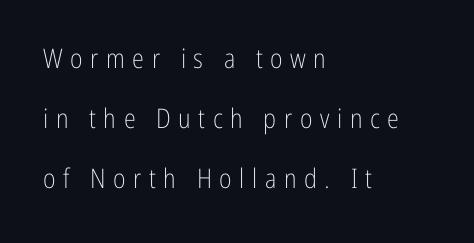
Descender tails drop into unmarked territory. The tracking reads as deliberately expanded to a designer's eye. The specimen reads as upright at a glance. Horizontally, the lines are justified to the leading edge only. Compared with a typical body face, this is equally light or lighter still.
